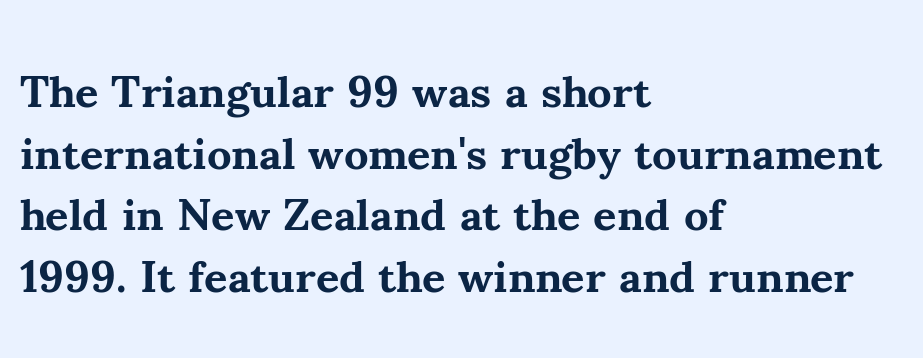
{"serif": "yes", "italic": "no", "bold": "yes", "weight": "bold", "width": "normal", "stroke_contrast": "medium", "x_height": "small", "monospaced": "no", "underline": "no", "align": "left", "line_spacing": "normal", "line_spacing_ratio": 1.37, "letter_spacing": "normal", "letter_spacing_em": 0.0, "glyph_px": 45}
